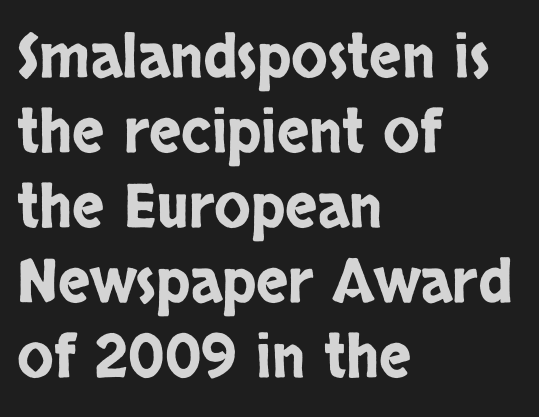
The image shows 60 px condensed sans-serif type, upright; set left-aligned, normal line spacing (1.25x), normal letter spacing, not underlined; low stroke contrast and a large x-height.
